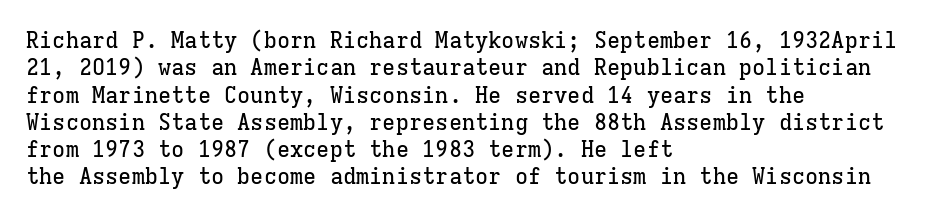
Q: Is the text italic (slanted)? A: No, it is upright.
Q: Is the text underlined? A: No.
Q: How is the paragraph aligned? A: Left-aligned.
Q: Is the spacing between letters normal or unusually wide? A: Normal.
